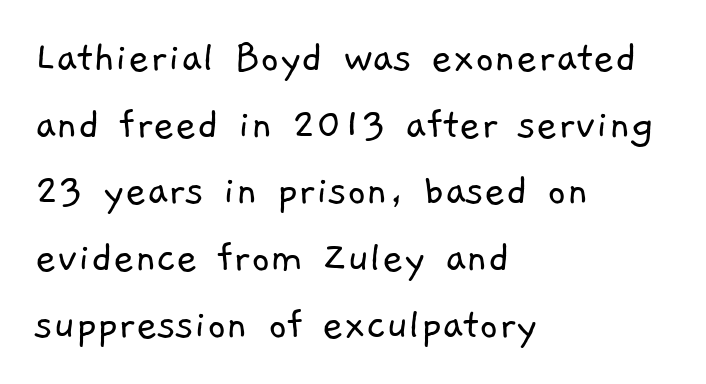
Is there much room between lines? A standard amount, neither cramped nor airy. Anything drawn beneath the words? Only blank space. The typesetter chose a ragged-right arrangement here. Characters follow at the spacing the type designer built in. These lines are rendered in a variable-pitch font. Serif or sans? Sans — the stroke terminals are bare.
